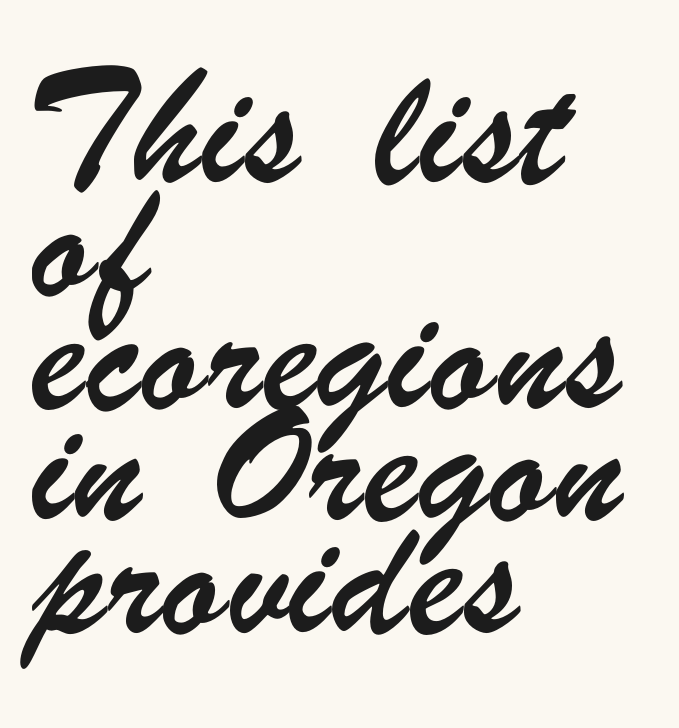
{"serif": "no", "width": "condensed", "stroke_contrast": "low", "x_height": "small", "monospaced": "no", "underline": "no", "align": "left", "line_spacing": "normal", "line_spacing_ratio": 1.52, "letter_spacing": "normal", "letter_spacing_em": 0.0, "glyph_px": 74}
